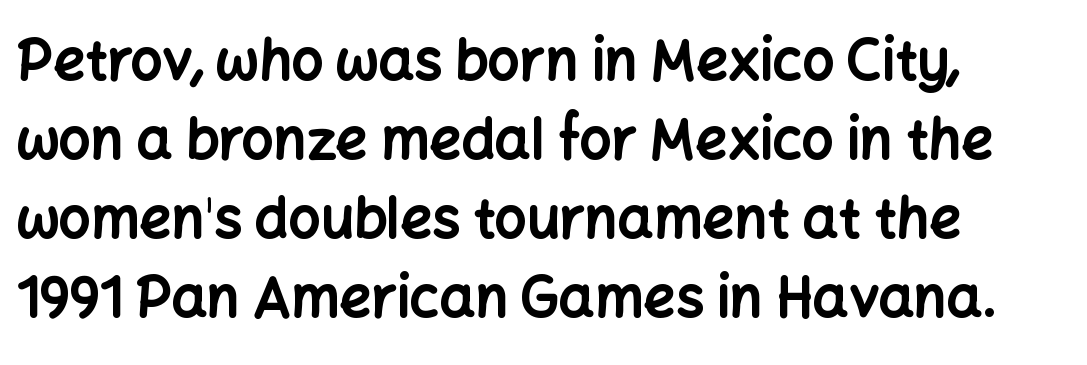
Q: Is the text bold? A: Yes.
Q: Is the text italic (slanted)? A: No, it is upright.
Q: Is the typeface a serif or a sans-serif typeface? A: Sans-serif.
Q: Is the text underlined? A: No.
Q: How is the paragraph aligned? A: Left-aligned.
Q: Is the spacing between letters normal or unusually wide? A: Normal.
Q: Is the spacing between lines tight, normal or loose? A: Normal.
Q: Width (condensed, normal, or wide)? A: Normal.
Q: Stroke contrast? A: Low.
Q: x-height? A: Medium.
Q: Monospaced? A: No.
